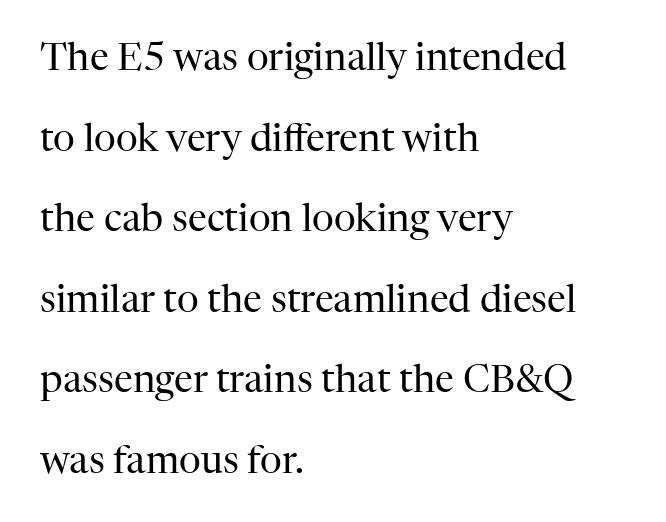
The image shows 38 px regular-weight serif type, upright; set left-aligned, loose line spacing (2.12x), normal letter spacing, not underlined; high stroke contrast and a medium x-height.
